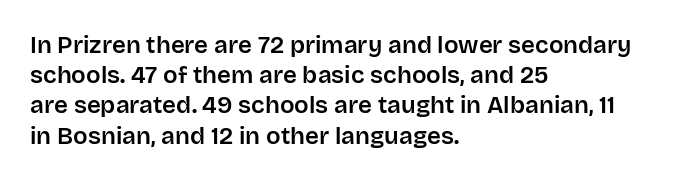
The image shows 24 px text type, upright; set left-aligned, normal line spacing (1.26x), normal letter spacing, not underlined.
